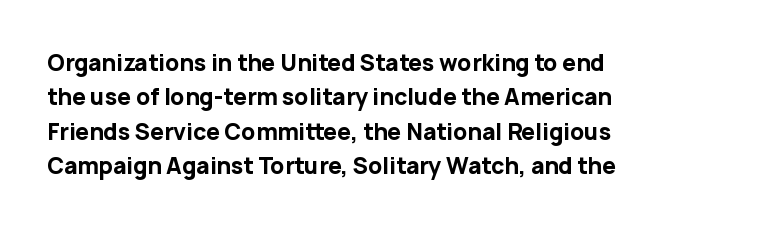
Upright lettering throughout. Just letters on the line, the space beneath them empty. The vertical gap from one line to the next is medium. Strong, thick strokes mark this as bold type. Short and long lines alike share a common starting point at left.
